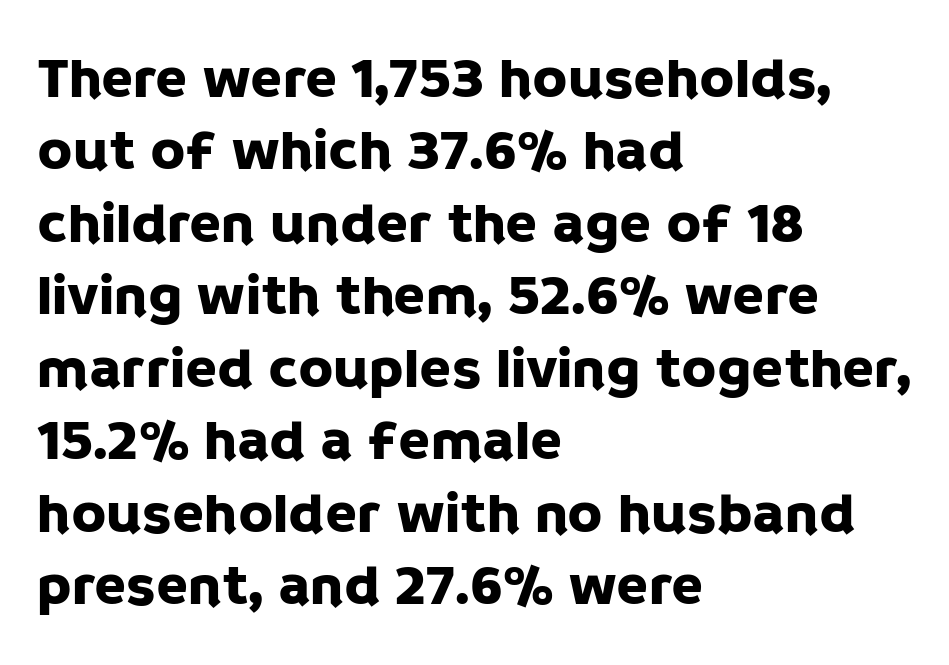
The face used here is proportionally spaced, like ordinary book or web type. What kind of face is this? One without serifs — a sans. Unmarked baselines from the first word to the last. The specimen reads as upright at a glance. Words appear dense and cohesive because spacing is normal.
